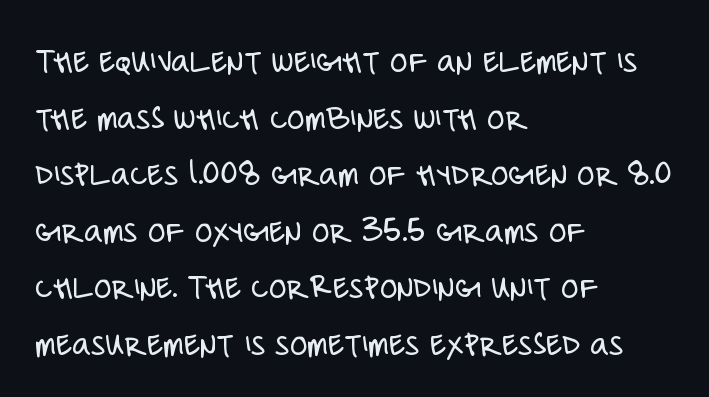
The image shows 36 px light, condensed sans-serif type, upright; set left-aligned, normal line spacing (1.57x), normal letter spacing, not underlined; low stroke contrast and a large x-height.
